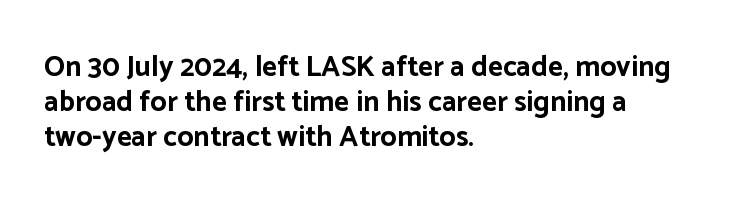
Q: Is the text bold? A: Yes.
Q: Is the text italic (slanted)? A: No, it is upright.
Q: Is the typeface a serif or a sans-serif typeface? A: Sans-serif.
Q: Is the text underlined? A: No.
Q: How is the paragraph aligned? A: Left-aligned.
Q: Is the spacing between letters normal or unusually wide? A: Normal.
Q: Width (condensed, normal, or wide)? A: Normal.
Q: Stroke contrast? A: Low.
Q: x-height? A: Medium.
Q: Monospaced? A: No.
